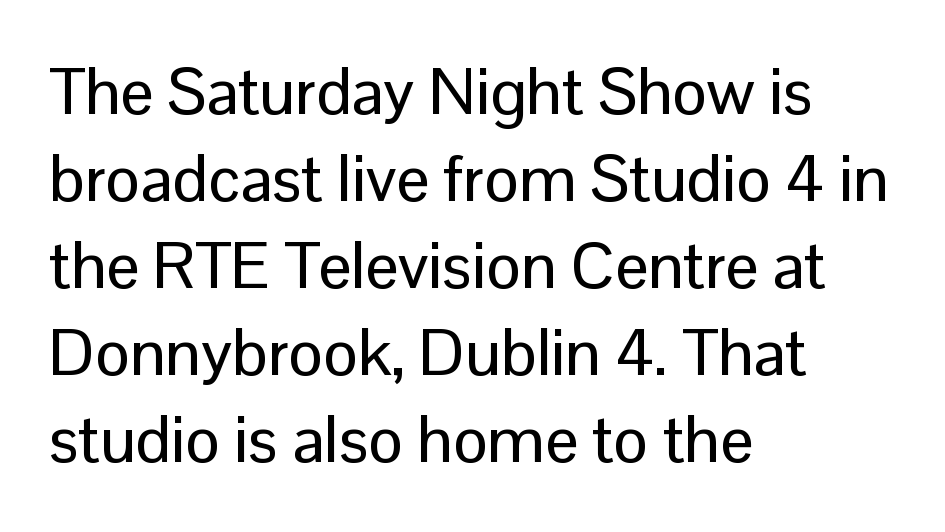
The image shows 65 px sans-serif type, upright; set left-aligned, normal line spacing (1.34x), normal letter spacing, not underlined; low stroke contrast and a medium x-height.
